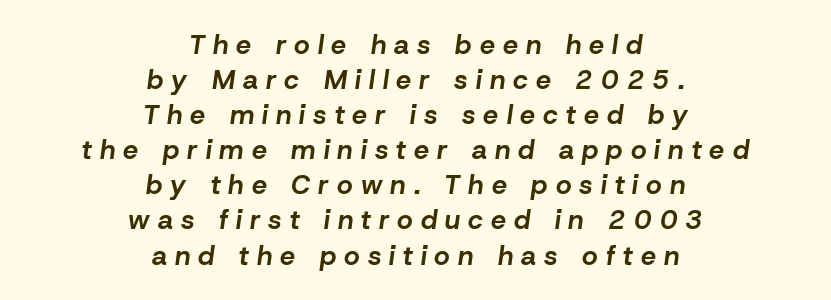
Glyph-to-glyph distance is far greater than everyday printed text. Is there much room between lines? A standard amount, neither cramped nor airy. Notice how the passage keeps no hard edge, just a central spine. Beneath every word, the page is bare.
